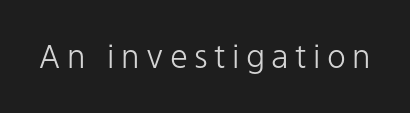
The type sits square on the baseline with zero lean. The type family on display is of the sans-serif kind. The characters are drawn with everyday or finer stroke widths. Proportional: the letters do not fall into vertical columns. Just letters on the line, the space beneath them empty. The passage shown has open, widely tracked lettering throughout.
